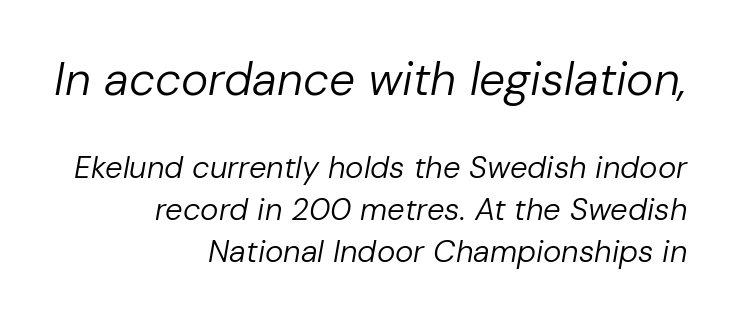
Layout note: lines flush right. Larger block? The one above; the one below is distinctly smaller. Successive baselines arrive at the customary interval. The rendering uses natural spacing where letterforms have individual widths. Unmarked baselines from the first word to the last. The whole block is typeset with a tilt.
